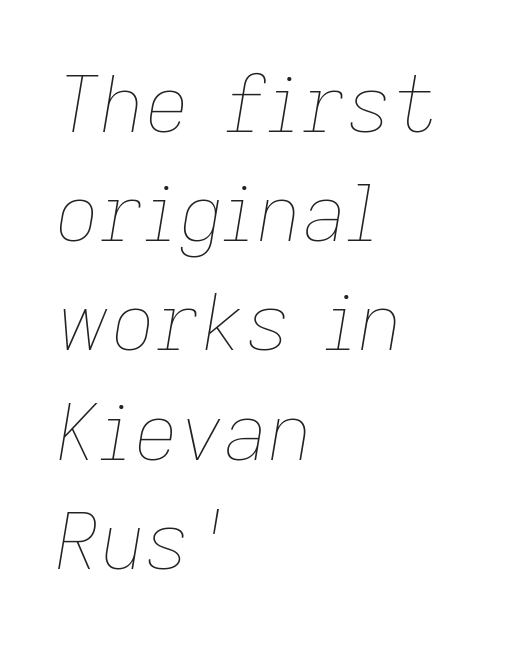
A typesetter would call this proportional, since set widths differ per character. Bare-footed words on every line. These lines stack with their left ends in a neat column. The letters sit at their default tracking, neither squeezed nor spread. Rows of type keep a routine distance in the vertical direction.
